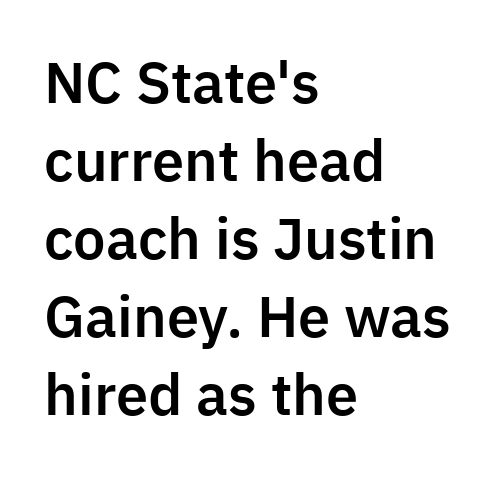
The image shows 55 px sans-serif type, upright; set left-aligned, normal line spacing (1.42x), normal letter spacing, not underlined; low stroke contrast and a medium x-height.
